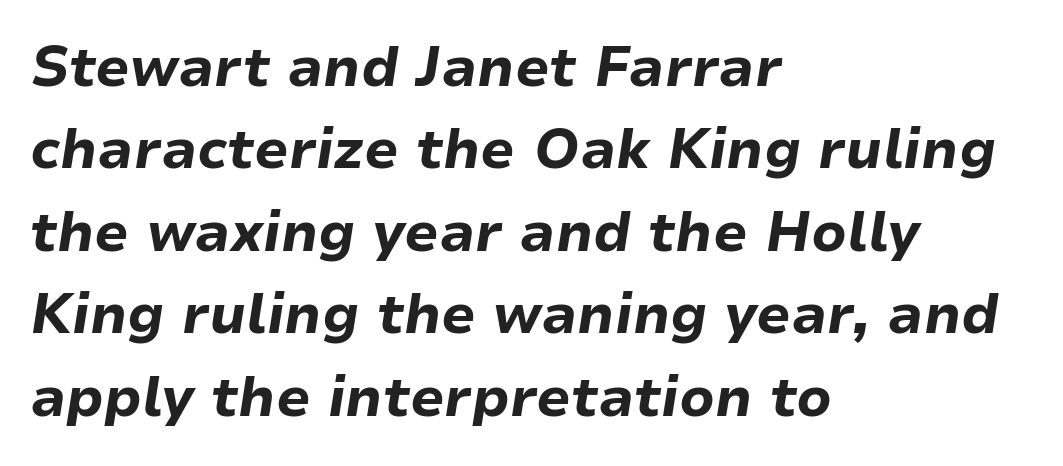
These lines carry a lot of weight — the face is fully bold. Vertically, the passage feels balanced, rows spaced as you'd expect. The string is rendered with underlining switched off. Observe the ordinary spacing: letters are neighbours, not strangers. Is this a fixed-width face? No — the glyphs have proportional, varying widths.
